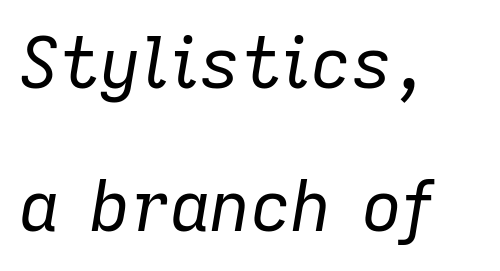
Standard letterfit; no display-style spreading of the glyphs. Reading down the block, your eye returns to a fixed left position each line. The face looks like a standard text weight, possibly lighter. The letters advance in unequal steps, a hallmark of proportional type. Horizontal bands of white between lines are thick stripes. Tall strokes in this sample are angled rather than plumb.
